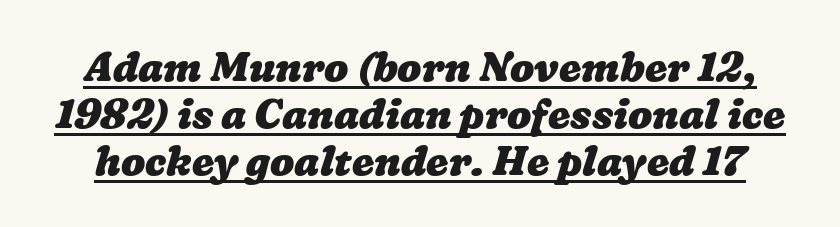
Q: Is the text bold? A: Yes.
Q: Is the text underlined? A: Yes.
Q: Is the spacing between letters normal or unusually wide? A: Normal.
Q: Width (condensed, normal, or wide)? A: Wide.
Q: Stroke contrast? A: Low.
Q: x-height? A: Medium.
Q: Monospaced? A: No.
